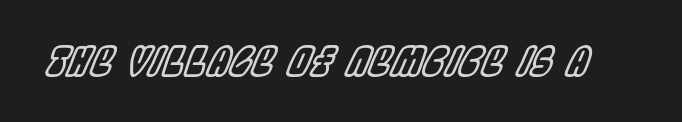
Q: Is the text italic (slanted)? A: Yes, it leans right by about 22 degrees.
Q: Is the text underlined? A: No.
Q: Is the spacing between letters normal or unusually wide? A: Normal.
Q: Width (condensed, normal, or wide)? A: Condensed.
Q: x-height? A: Large.
Q: Monospaced? A: No.
